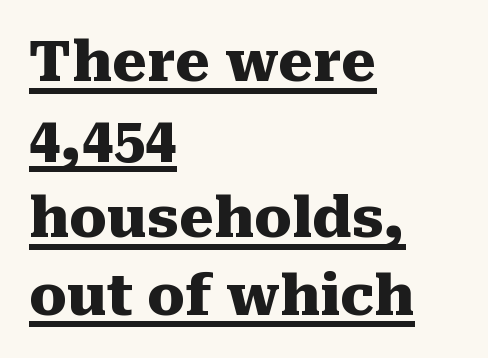
{"serif": "yes", "italic": "no", "bold": "yes", "weight": "heavy", "width": "normal", "stroke_contrast": "medium", "x_height": "medium", "monospaced": "no", "underline": "yes", "align": "left", "line_spacing": "normal", "line_spacing_ratio": 1.39, "letter_spacing": "normal", "letter_spacing_em": 0.0, "glyph_px": 56}
